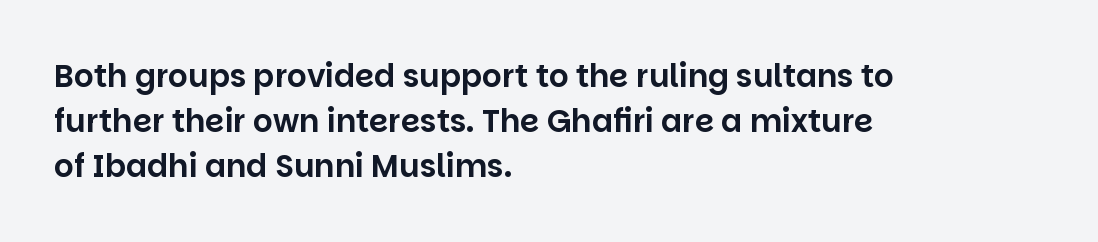
The image shows 31 px sans-serif type, upright; set left-aligned, normal line spacing (1.45x), normal letter spacing, not underlined; low stroke contrast and a large x-height.
